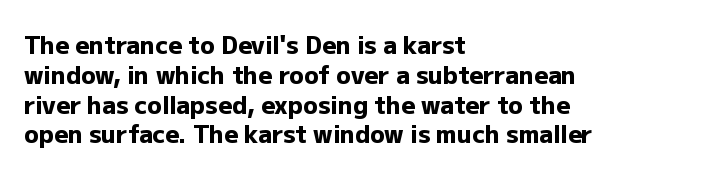
The image shows 24 px bold type, upright; set left-aligned, line spacing 1.24x, normal letter spacing, not underlined.
